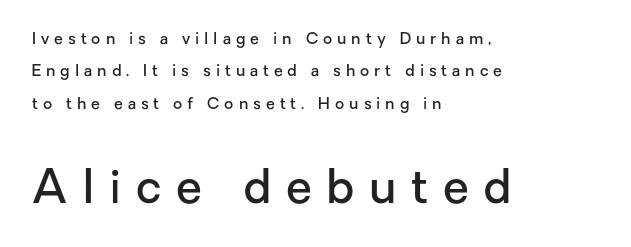
Q: Is the text bold? A: Semi-bold.
Q: Is the text italic (slanted)? A: No, it is upright.
Q: Is the typeface a serif or a sans-serif typeface? A: Sans-serif.
Q: Is the text underlined? A: No.
Q: How is the paragraph aligned? A: Left-aligned.
Q: Is the spacing between letters normal or unusually wide? A: Unusually wide.
Q: Is the spacing between lines tight, normal or loose? A: Loose.
Q: Which block of text is set in a larger size, the first (top) or the second (bottom)? A: The second (bottom) one.
Q: Width (condensed, normal, or wide)? A: Normal.
Q: Stroke contrast? A: Low.
Q: x-height? A: Medium.
Q: Monospaced? A: No.
